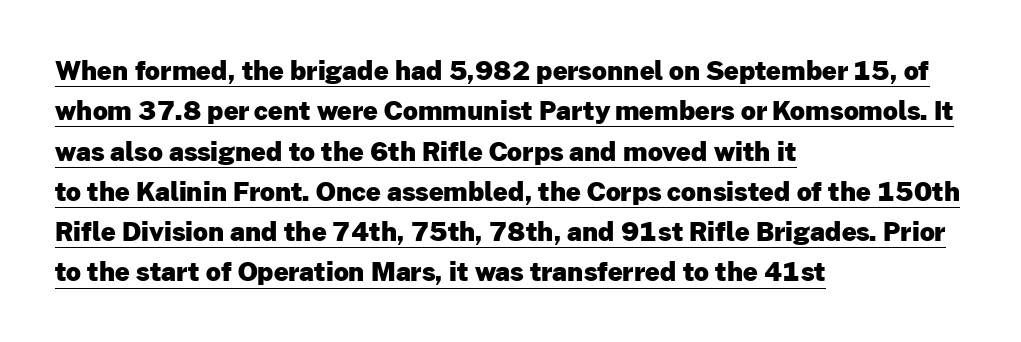
The image shows 26 px bold type, upright; set left-aligned, normal line spacing (1.55x), normal letter spacing, underlined.
